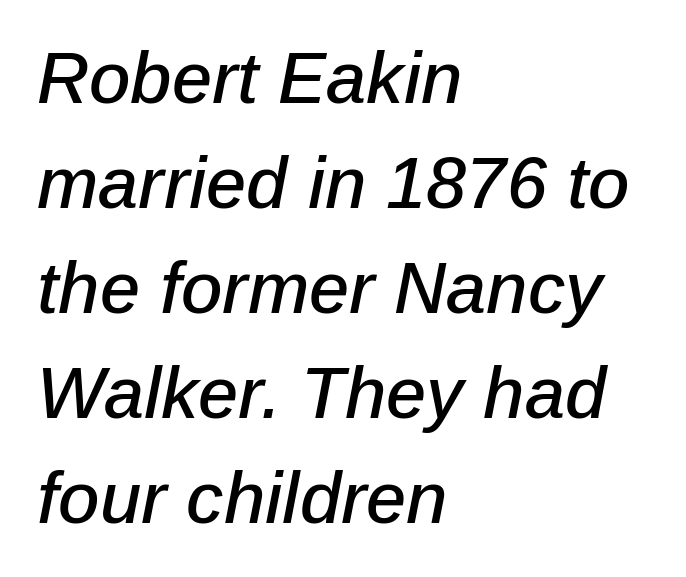
Tall strokes in this sample are angled rather than plumb. Line spacing here is normal. Caption: multi-line text, flush left, ragged right. Nobody touched the tracking dial on this one.
